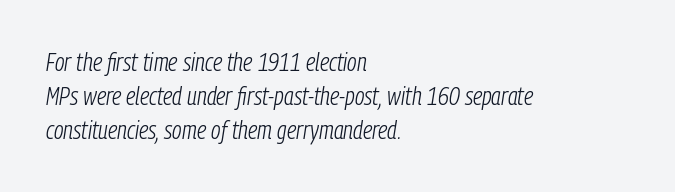
Q: Is the text bold? A: No.
Q: Is the text italic (slanted)? A: Yes, it leans right by about 9 degrees.
Q: Is the text underlined? A: No.
Q: How is the paragraph aligned? A: Left-aligned.
Q: Is the spacing between letters normal or unusually wide? A: Normal.
Q: Is the spacing between lines tight, normal or loose? A: Normal.
